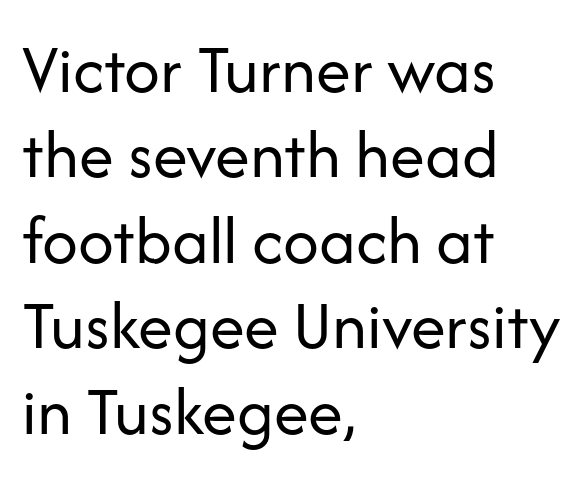
The image shows 70 px regular-weight sans-serif type, upright; set left-aligned, line spacing 1.22x, normal letter spacing, not underlined; low stroke contrast and a medium x-height.
